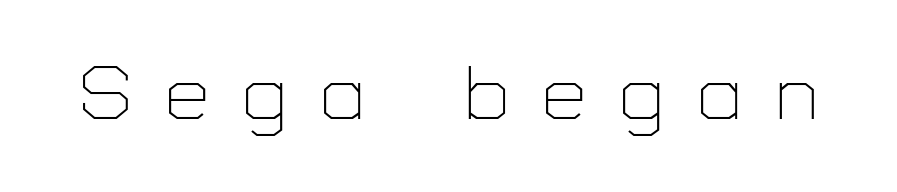
Q: Is the text bold? A: No.
Q: Is the text italic (slanted)? A: No, it is upright.
Q: Is the typeface a serif or a sans-serif typeface? A: Sans-serif.
Q: Is the text underlined? A: No.
Q: Is the spacing between letters normal or unusually wide? A: Unusually wide.
Q: Width (condensed, normal, or wide)? A: Normal.
Q: Stroke contrast? A: Low.
Q: x-height? A: Medium.
Q: Monospaced? A: No.
